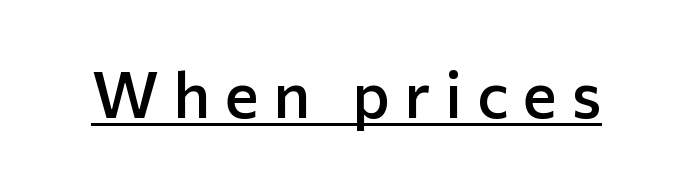
You can tell from the bare stems that sans-serif type was used. A typesetter would call this heavily tracked-out type. This sample has the flowing, uneven cadence of proportional lettering. Is there an underline? Yes — a line sits under the letters.
